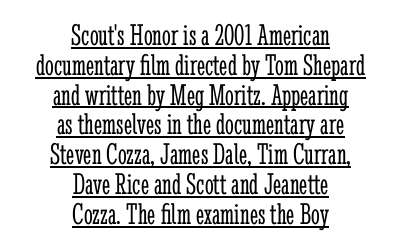
The image shows 31 px light, condensed serif type, upright; set centered, tight line spacing (0.96x), normal letter spacing, underlined; low stroke contrast and a medium x-height.
